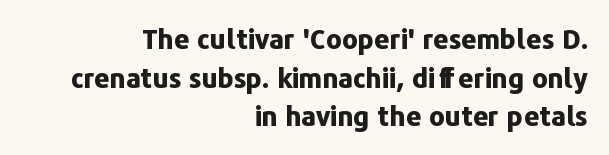
The image shows 27 px bold type, upright; set right-aligned, normal line spacing (1.43x), normal letter spacing, not underlined.
